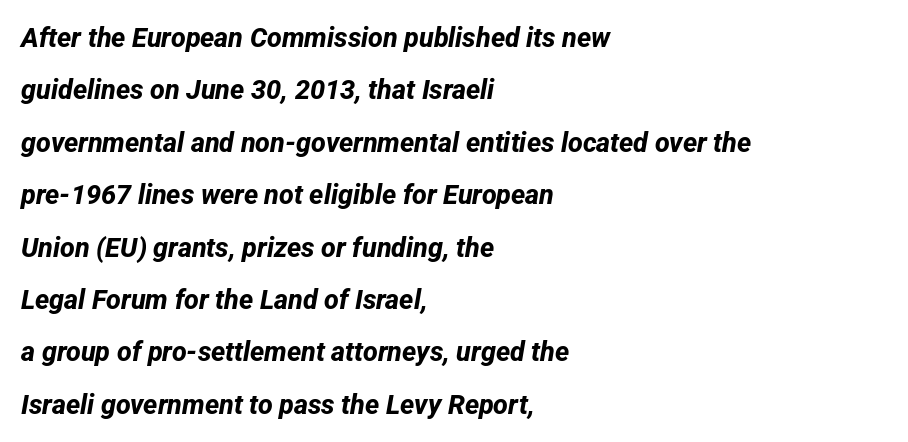
The image shows 27 px bold type; set left-aligned, loose line spacing (1.94x), normal letter spacing, not underlined.
